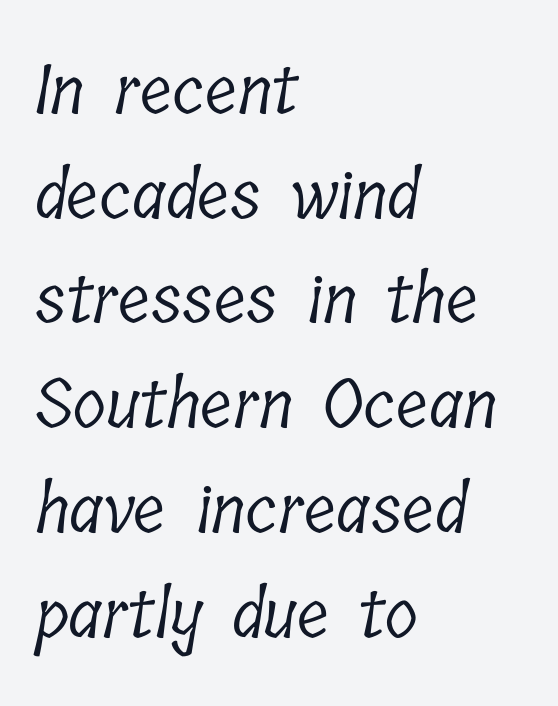
{"serif": "yes", "bold": "no", "weight": "light", "width": "condensed", "stroke_contrast": "low", "x_height": "medium", "monospaced": "no", "underline": "no", "align": "left", "line_spacing": "normal", "line_spacing_ratio": 1.54, "letter_spacing": "normal", "letter_spacing_em": 0.0, "glyph_px": 68}
